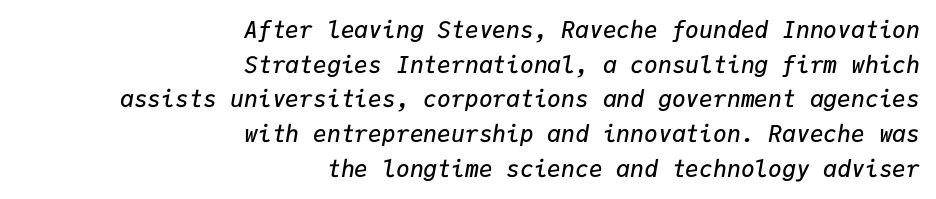
Q: Is the text bold? A: Semi-bold.
Q: Is the text italic (slanted)? A: Yes, it leans right by about 9 degrees.
Q: Is the text underlined? A: No.
Q: How is the paragraph aligned? A: Right-aligned.
Q: Is the spacing between letters normal or unusually wide? A: Normal.
Q: Is the spacing between lines tight, normal or loose? A: Normal.
